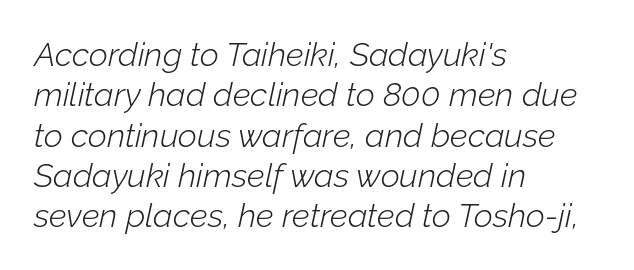
The face used here is proportionally spaced, like ordinary book or web type. Compared with a centered layout, this one pins lines to the left instead. The foot of each line stays bare and open. The strokes carry an ordinary text weight at most. If you drew a line through each stem, it would be angled.
